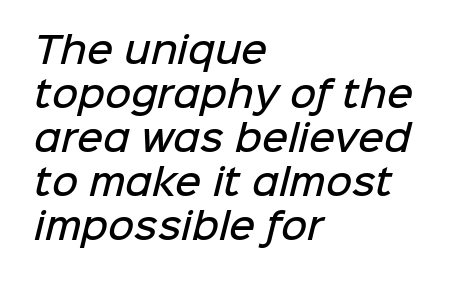
{"serif": "no", "bold": "semi", "weight": "semibold", "width": "normal", "stroke_contrast": "low", "x_height": "medium", "monospaced": "no", "underline": "no", "align": "left", "line_spacing_ratio": 1.22, "letter_spacing": "normal", "letter_spacing_em": 0.0, "glyph_px": 36}
